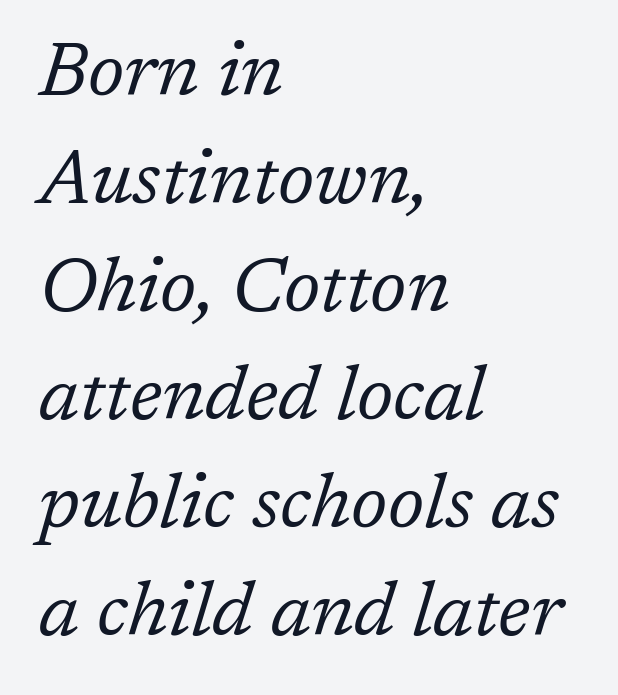
The image shows 76 px regular-weight serif type, italic (leaning right); set left-aligned, normal line spacing (1.42x), normal letter spacing, not underlined; low stroke contrast and a medium x-height.
